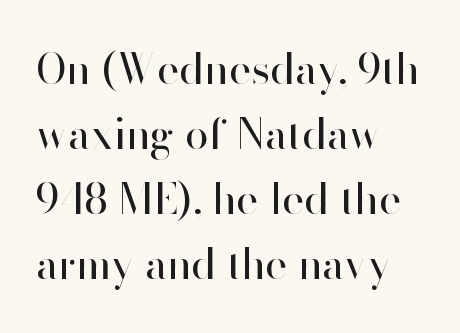
Q: Is the text bold? A: No.
Q: Is the text italic (slanted)? A: No, it is upright.
Q: Is the typeface a serif or a sans-serif typeface? A: Sans-serif.
Q: Is the text underlined? A: No.
Q: How is the paragraph aligned? A: Left-aligned.
Q: Is the spacing between letters normal or unusually wide? A: Normal.
Q: Is the spacing between lines tight, normal or loose? A: Normal.
Q: Width (condensed, normal, or wide)? A: Normal.
Q: Stroke contrast? A: High.
Q: x-height? A: Small.
Q: Monospaced? A: No.
